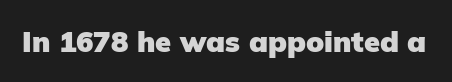
Q: Is the text bold? A: Yes.
Q: Is the text italic (slanted)? A: No, it is upright.
Q: Is the typeface a serif or a sans-serif typeface? A: Sans-serif.
Q: Is the text underlined? A: No.
Q: Is the spacing between letters normal or unusually wide? A: Normal.
Q: Width (condensed, normal, or wide)? A: Normal.
Q: Stroke contrast? A: Low.
Q: x-height? A: Medium.
Q: Monospaced? A: No.
